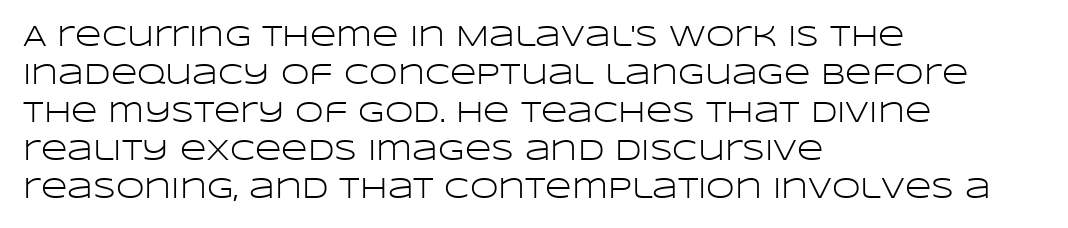
Q: Is the text bold? A: No.
Q: Is the text italic (slanted)? A: No, it is upright.
Q: Is the typeface a serif or a sans-serif typeface? A: Sans-serif.
Q: Is the text underlined? A: No.
Q: How is the paragraph aligned? A: Left-aligned.
Q: Is the spacing between letters normal or unusually wide? A: Normal.
Q: Is the spacing between lines tight, normal or loose? A: Normal.
Q: Width (condensed, normal, or wide)? A: Wide.
Q: Stroke contrast? A: Low.
Q: x-height? A: Large.
Q: Monospaced? A: No.
